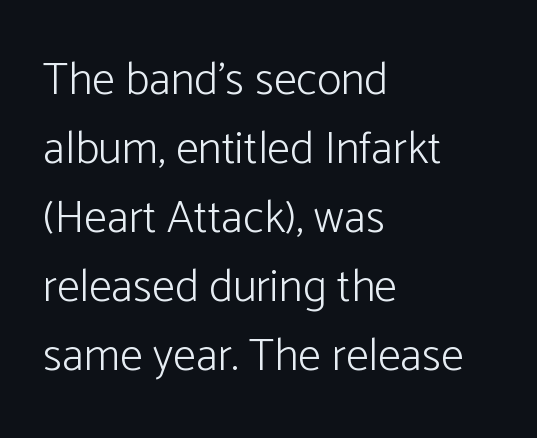
Q: Is the text bold? A: No.
Q: Is the text italic (slanted)? A: No, it is upright.
Q: Is the typeface a serif or a sans-serif typeface? A: Sans-serif.
Q: Is the text underlined? A: No.
Q: How is the paragraph aligned? A: Left-aligned.
Q: Is the spacing between letters normal or unusually wide? A: Normal.
Q: Is the spacing between lines tight, normal or loose? A: Normal.
Q: Width (condensed, normal, or wide)? A: Normal.
Q: Stroke contrast? A: Low.
Q: x-height? A: Medium.
Q: Monospaced? A: No.
